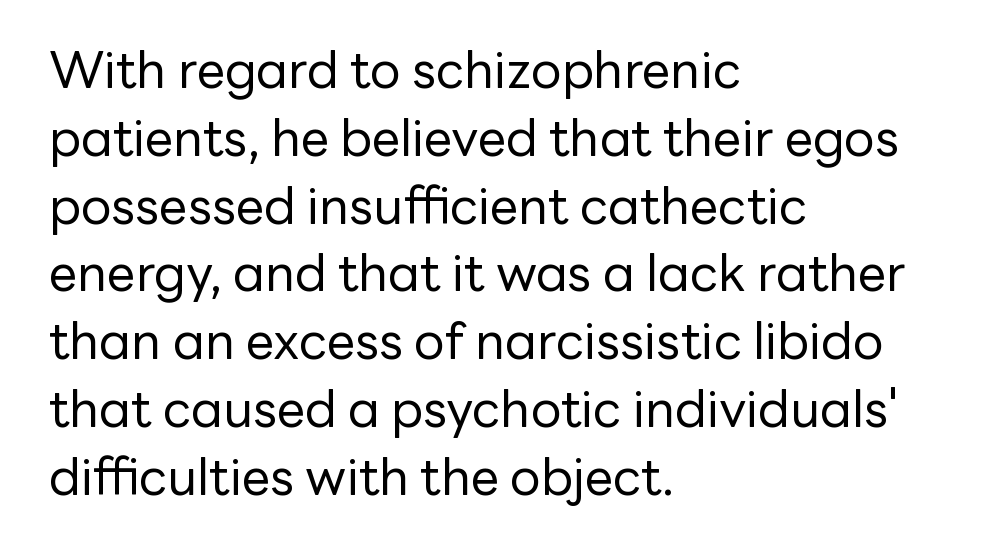
The image shows 51 px regular-weight sans-serif type, upright; set left-aligned, normal line spacing (1.33x), normal letter spacing, not underlined; low stroke contrast and a medium x-height.
